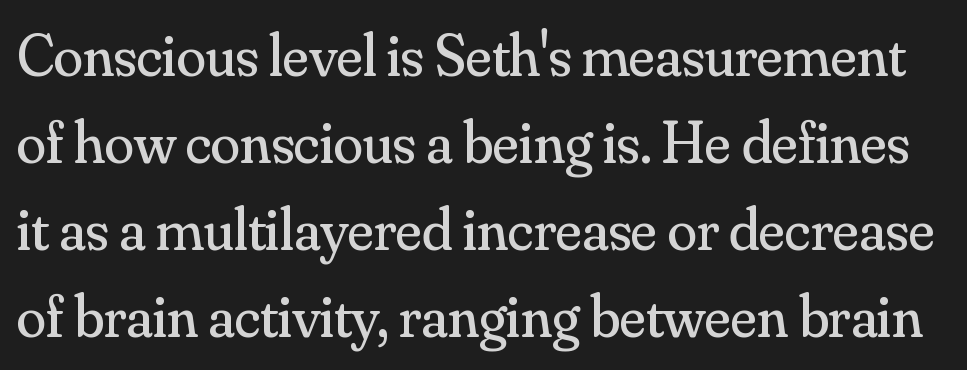
{"serif": "yes", "italic": "no", "bold": "no", "weight": "regular", "width": "normal", "stroke_contrast": "medium", "x_height": "small", "monospaced": "no", "underline": "no", "line_spacing": "normal", "line_spacing_ratio": 1.45, "letter_spacing": "normal", "letter_spacing_em": 0.0, "glyph_px": 60}
